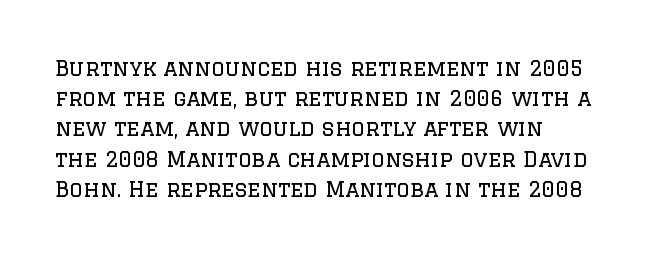
Q: Is the text bold? A: No.
Q: Is the text italic (slanted)? A: No, it is upright.
Q: Is the text underlined? A: No.
Q: Is the spacing between letters normal or unusually wide? A: Normal.
Q: Is the spacing between lines tight, normal or loose? A: Normal.
